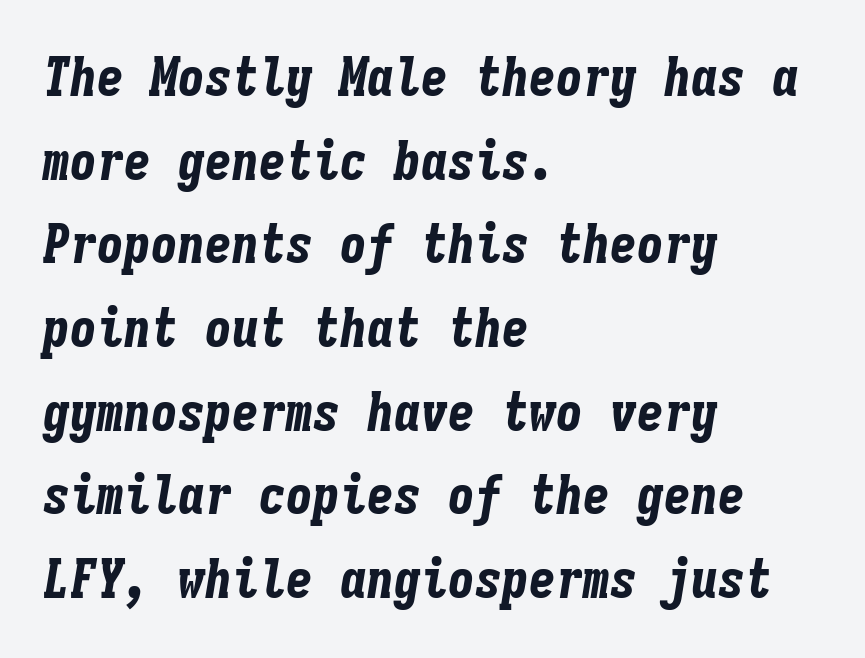
The image shows 54 px bold, condensed type, italic (leaning right), monospaced; set left-aligned, normal line spacing (1.55x), normal letter spacing, not underlined; low stroke contrast and a medium x-height.
